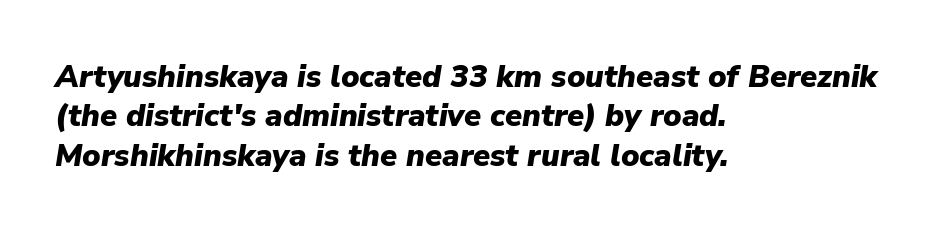
{"italic": "yes", "lean": "right", "slant_degrees": 9, "bold": "yes", "weight": "heavy", "width": "normal", "stroke_contrast": "low", "x_height": "medium", "monospaced": "no", "underline": "no", "align": "left", "line_spacing": "normal", "line_spacing_ratio": 1.27, "letter_spacing": "normal", "letter_spacing_em": 0.0, "glyph_px": 31}
